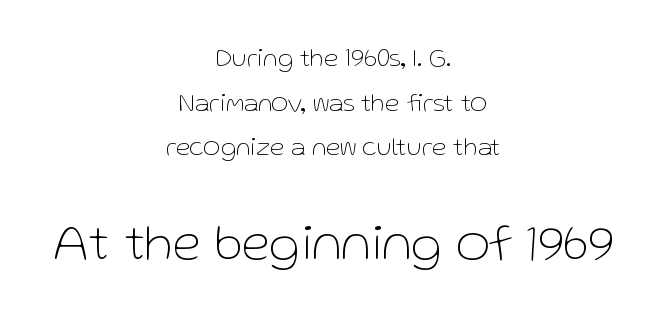
The strip under each line holds only bare page. The face used here appears at its bigger size in the lower chunk. Centered paragraph, ragged on both sides. When letters stand straight like this, we call the style roman or upright. A sans-serif font was chosen for this passage. Ink coverage per letter is moderate at most.
